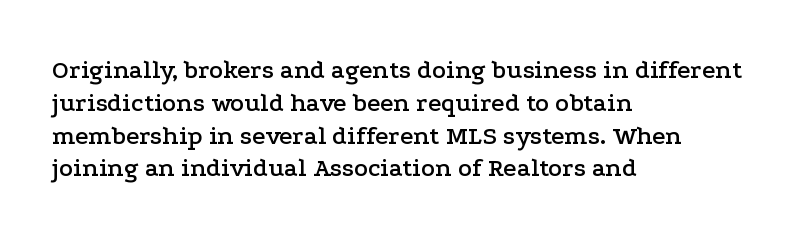
The image shows 26 px text type, upright; set left-aligned, normal line spacing (1.26x), normal letter spacing, not underlined.
